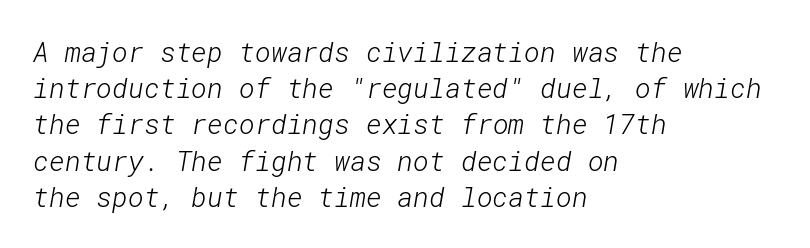
Q: Is the text bold? A: No.
Q: Is the text underlined? A: No.
Q: How is the paragraph aligned? A: Left-aligned.
Q: Is the spacing between letters normal or unusually wide? A: Normal.
Q: Is the spacing between lines tight, normal or loose? A: Normal.
